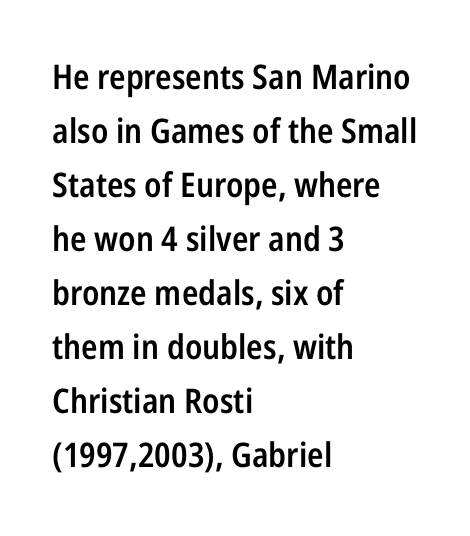
The image shows 34 px semibold, condensed sans-serif type, upright; set left-aligned, normal line spacing (1.59x), normal letter spacing, not underlined; low stroke contrast and a medium x-height.
